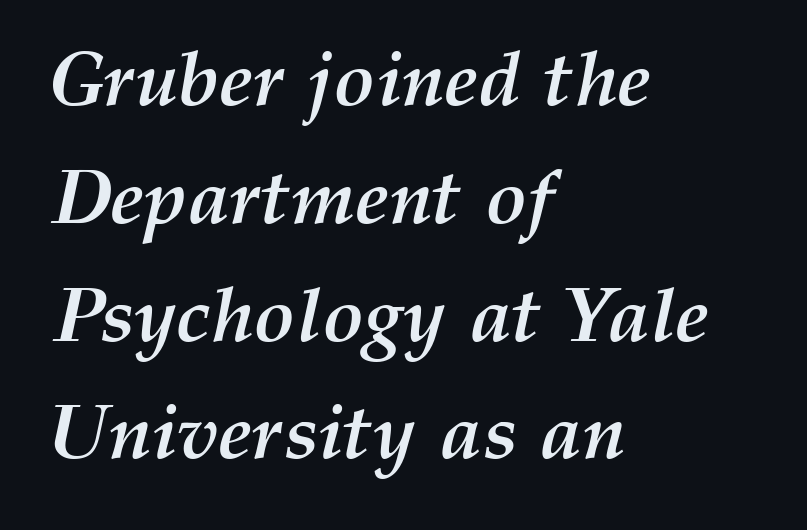
Q: Is the text bold? A: Yes.
Q: Is the text italic (slanted)? A: Yes, it leans right by about 12 degrees.
Q: Is the text underlined? A: No.
Q: How is the paragraph aligned? A: Left-aligned.
Q: Is the spacing between letters normal or unusually wide? A: Normal.
Q: Is the spacing between lines tight, normal or loose? A: Normal.
Q: Width (condensed, normal, or wide)? A: Normal.
Q: Stroke contrast? A: Medium.
Q: x-height? A: Medium.
Q: Monospaced? A: No.
